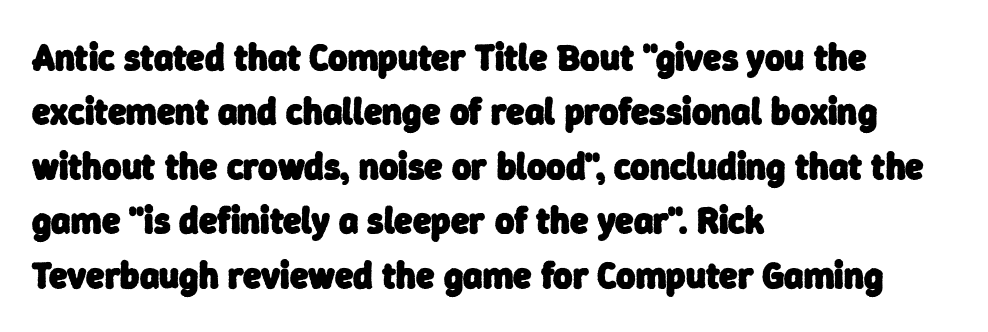
The image shows 37 px heavy sans-serif type; set left-aligned, normal line spacing (1.47x), normal letter spacing, not underlined; low stroke contrast and a medium x-height.
